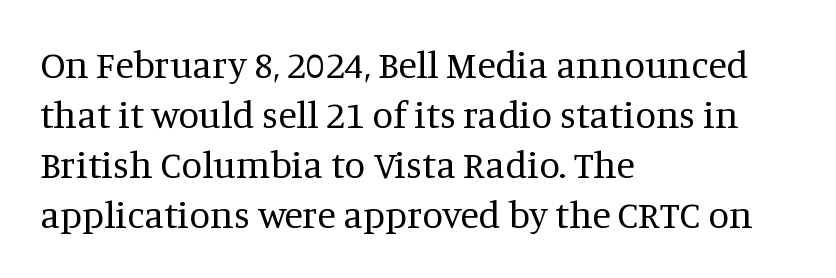
{"serif": "yes", "italic": "no", "bold": "no", "weight": "regular", "width": "normal", "stroke_contrast": "medium", "x_height": "large", "monospaced": "no", "underline": "no", "align": "left", "line_spacing": "normal", "line_spacing_ratio": 1.32, "letter_spacing": "normal", "letter_spacing_em": 0.0, "glyph_px": 38}
